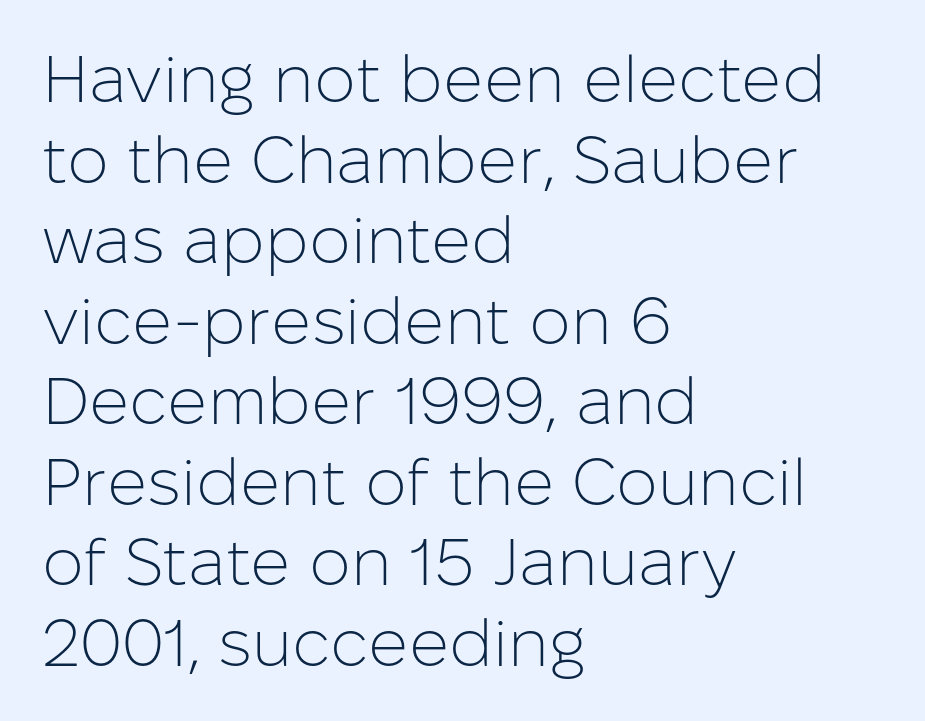
Q: Is the text bold? A: No.
Q: Is the text italic (slanted)? A: No, it is upright.
Q: Is the typeface a serif or a sans-serif typeface? A: Sans-serif.
Q: Is the text underlined? A: No.
Q: How is the paragraph aligned? A: Left-aligned.
Q: Is the spacing between letters normal or unusually wide? A: Normal.
Q: Width (condensed, normal, or wide)? A: Normal.
Q: Stroke contrast? A: Low.
Q: x-height? A: Medium.
Q: Monospaced? A: No.
